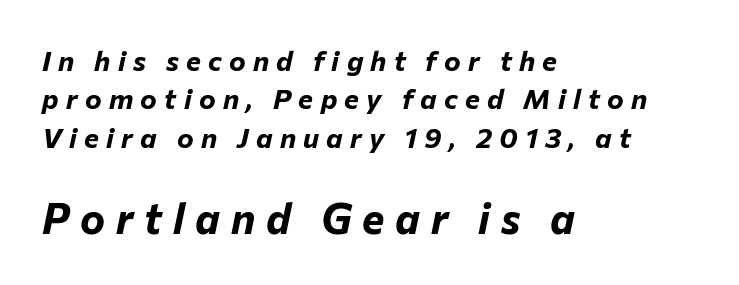
Q: Is the text bold? A: Yes.
Q: Is the text italic (slanted)? A: Yes, it leans right by about 12 degrees.
Q: Is the text underlined? A: No.
Q: How is the paragraph aligned? A: Left-aligned.
Q: Is the spacing between letters normal or unusually wide? A: Unusually wide.
Q: Is the spacing between lines tight, normal or loose? A: Normal.
Q: Which block of text is set in a larger size, the first (top) or the second (bottom)? A: The second (bottom) one.
Q: Width (condensed, normal, or wide)? A: Normal.
Q: Stroke contrast? A: Low.
Q: x-height? A: Medium.
Q: Monospaced? A: No.
